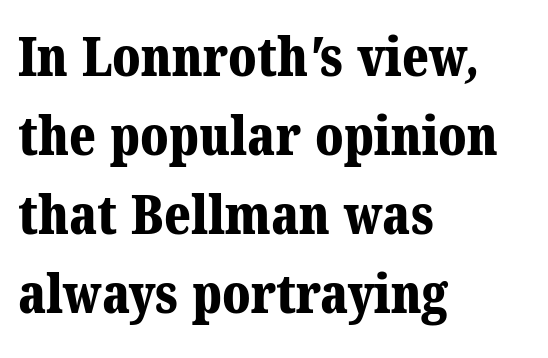
The image shows 54 px bold serif type; set left-aligned, normal line spacing (1.46x), normal letter spacing, not underlined; medium stroke contrast and a medium x-height.
